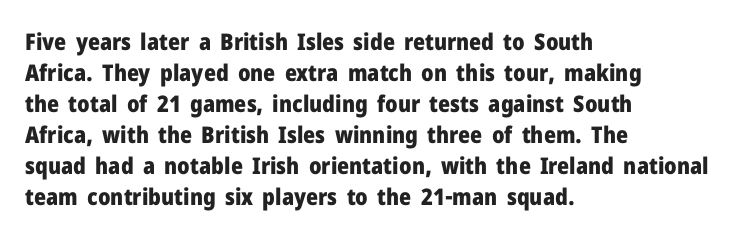
The image shows 23 px bold type, upright; set left-aligned, normal line spacing (1.35x), normal letter spacing, not underlined.
